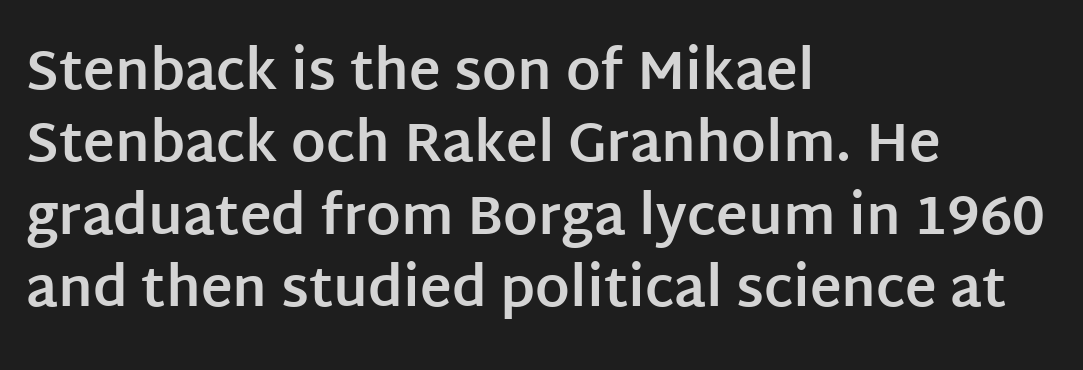
The image shows 54 px bold sans-serif type, upright; set left-aligned, normal line spacing (1.34x), normal letter spacing, not underlined; low stroke contrast and a large x-height.
